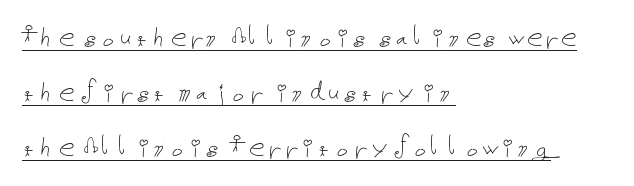
The passage shown is not bold in any degree. Upright lettering throughout. This sample uses plain, unmodified letter spacing. Horizontally, the lines are justified to the leading edge only. Caption: lettering with a line underneath.
